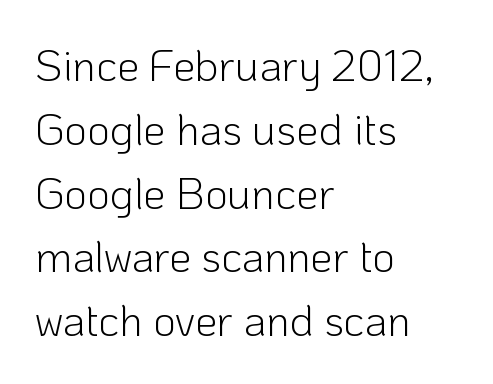
Q: Is the text bold? A: No.
Q: Is the text italic (slanted)? A: No, it is upright.
Q: Is the typeface a serif or a sans-serif typeface? A: Sans-serif.
Q: Is the text underlined? A: No.
Q: How is the paragraph aligned? A: Left-aligned.
Q: Is the spacing between letters normal or unusually wide? A: Normal.
Q: Is the spacing between lines tight, normal or loose? A: Normal.
Q: Width (condensed, normal, or wide)? A: Normal.
Q: Stroke contrast? A: Low.
Q: x-height? A: Medium.
Q: Monospaced? A: No.
